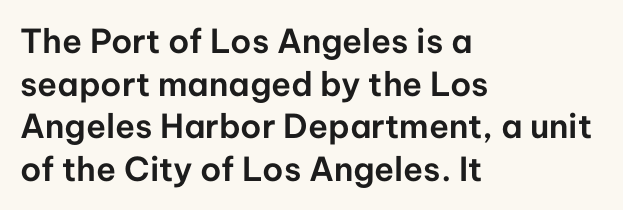
The image shows 33 px sans-serif type, upright; set left-aligned, normal line spacing (1.29x), normal letter spacing, not underlined; low stroke contrast and a medium x-height.
